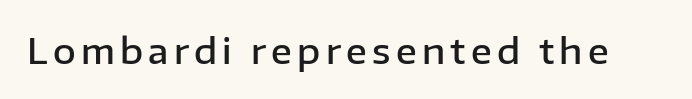
A fair bit of extra ink — the face is semibold, not bold. Is this a sans? Yes — the strokes have no serifs. Beneath every word, the page is bare. The letters advance in unequal steps, a hallmark of proportional type. If you drew a line through each stem, it would be perfectly vertical.
